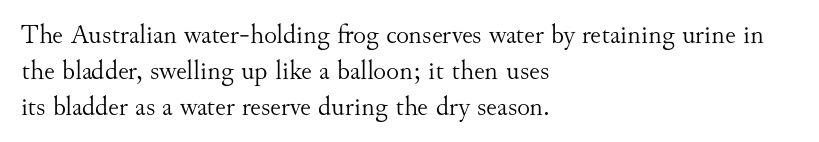
A clean baseline with only descenders dipping below it. The letters stand upright; this is a roman face. The letterforms sit shoulder to shoulder at normal distance. The compositor pushed each line to the left boundary.
